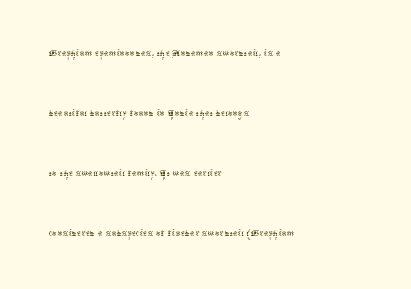
Compared with typical body copy, the letter spacing here is the same. This reads as an unemphasized weight, regular at the heaviest. The vertical gap from one line to the next is large. No italicization has been applied; the sample stays upright. The setting favours the left margin, as ordinary paragraphs usually do.
